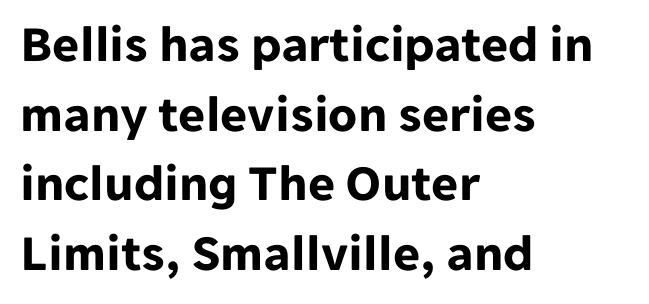
{"serif": "no", "italic": "no", "bold": "yes", "weight": "bold", "width": "normal", "stroke_contrast": "low", "x_height": "medium", "monospaced": "no", "underline": "no", "align": "left", "line_spacing": "normal", "line_spacing_ratio": 1.34, "letter_spacing": "normal", "letter_spacing_em": 0.0, "glyph_px": 52}
